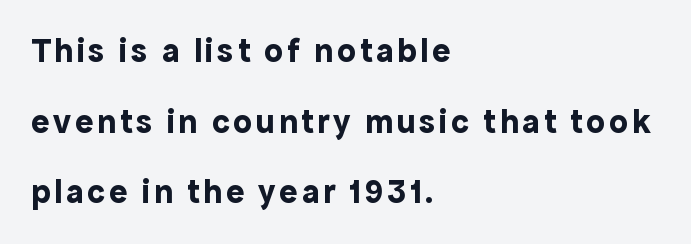
{"serif": "no", "italic": "no", "bold": "yes", "weight": "bold", "width": "normal", "x_height": "medium", "monospaced": "no", "underline": "no", "align": "left", "line_spacing": "loose", "line_spacing_ratio": 2.08, "glyph_px": 34}
